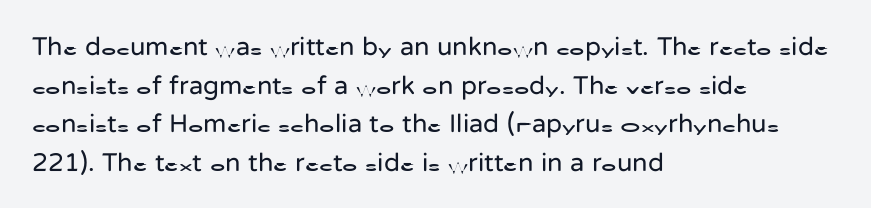
Q: Is the text bold? A: No.
Q: Is the text italic (slanted)? A: No, it is upright.
Q: Is the text underlined? A: No.
Q: How is the paragraph aligned? A: Left-aligned.
Q: Is the spacing between letters normal or unusually wide? A: Normal.
Q: Is the spacing between lines tight, normal or loose? A: Normal.
